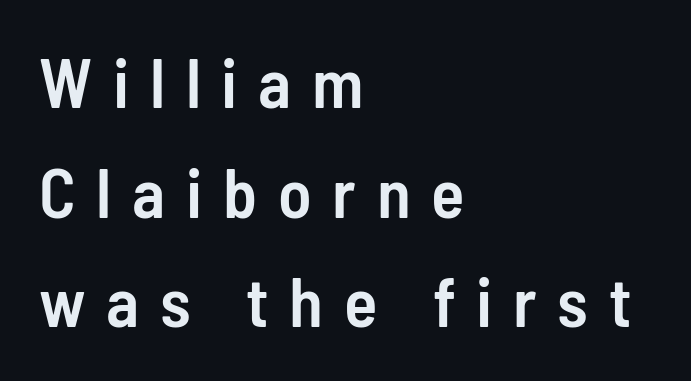
Q: Is the text bold? A: Semi-bold.
Q: Is the text italic (slanted)? A: No, it is upright.
Q: Is the typeface a serif or a sans-serif typeface? A: Sans-serif.
Q: Is the text underlined? A: No.
Q: How is the paragraph aligned? A: Left-aligned.
Q: Is the spacing between letters normal or unusually wide? A: Unusually wide.
Q: Is the spacing between lines tight, normal or loose? A: Normal.
Q: Width (condensed, normal, or wide)? A: Condensed.
Q: Stroke contrast? A: Low.
Q: x-height? A: Medium.
Q: Monospaced? A: No.
